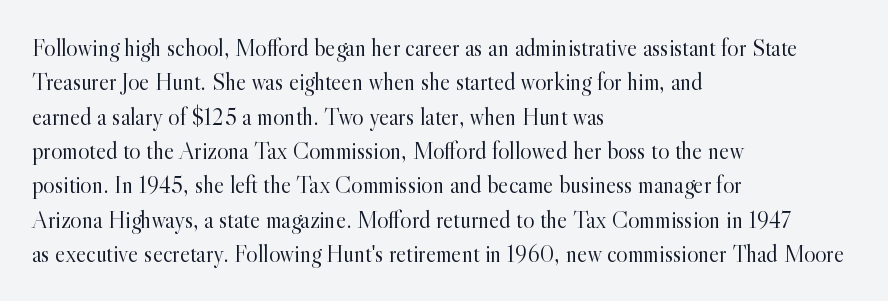
Q: Is the text bold? A: No.
Q: Is the text italic (slanted)? A: No, it is upright.
Q: Is the text underlined? A: No.
Q: How is the paragraph aligned? A: Left-aligned.
Q: Is the spacing between letters normal or unusually wide? A: Normal.
Q: Is the spacing between lines tight, normal or loose? A: Normal.
